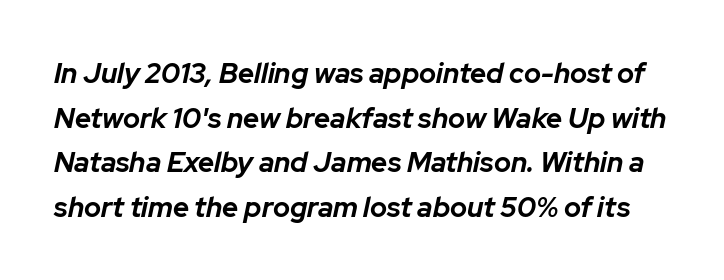
The image shows 28 px bold type, italic (leaning right); set normal line spacing (1.59x), normal letter spacing, not underlined; low stroke contrast and a medium x-height.
